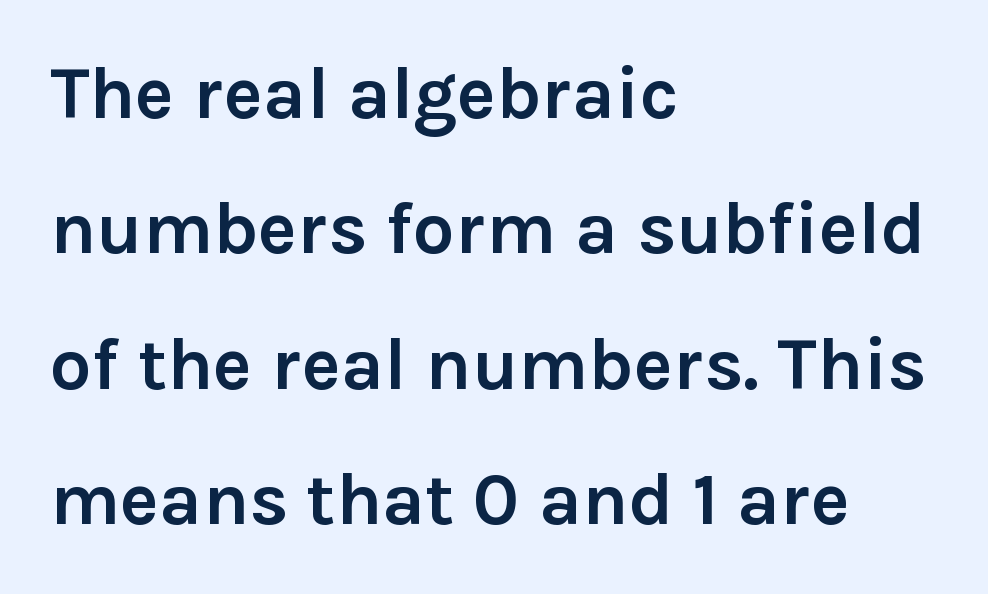
Q: Is the text bold? A: Yes.
Q: Is the text italic (slanted)? A: No, it is upright.
Q: Is the typeface a serif or a sans-serif typeface? A: Sans-serif.
Q: Is the text underlined? A: No.
Q: How is the paragraph aligned? A: Left-aligned.
Q: Is the spacing between letters normal or unusually wide? A: Normal.
Q: Width (condensed, normal, or wide)? A: Normal.
Q: Stroke contrast? A: Low.
Q: x-height? A: Medium.
Q: Monospaced? A: No.
